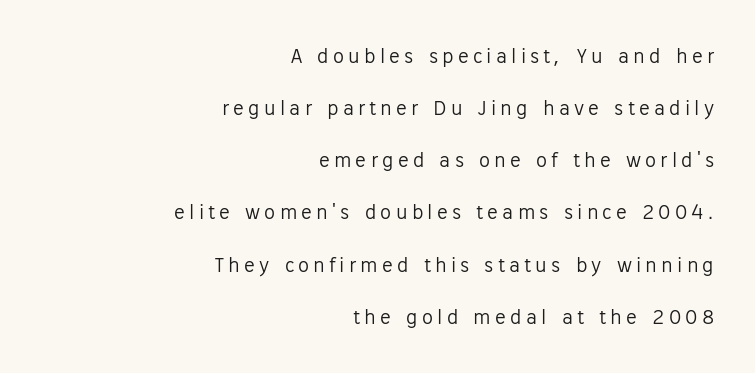
The image shows 22 px text type, upright; set right-aligned, loose line spacing (2.37x), not underlined.
